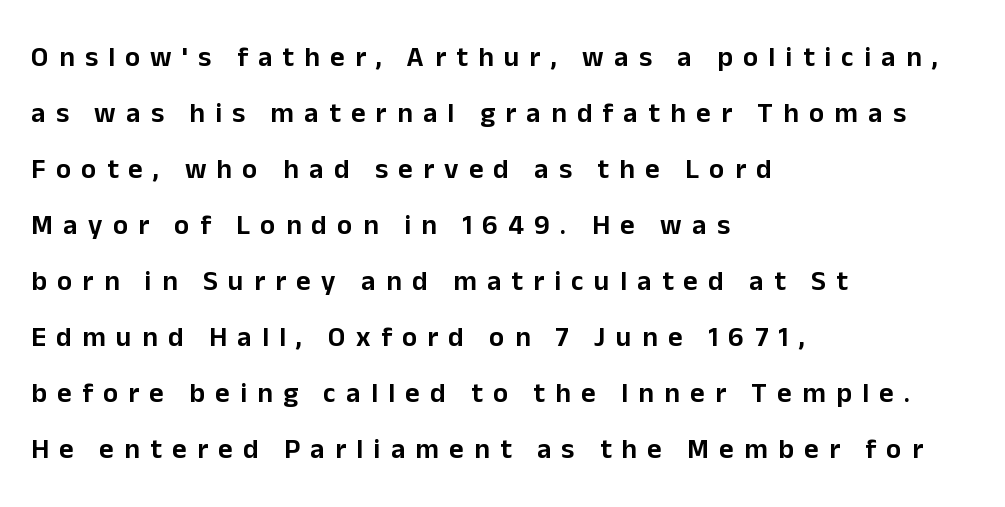
Q: Is the text italic (slanted)? A: No, it is upright.
Q: Is the typeface a serif or a sans-serif typeface? A: Sans-serif.
Q: Is the text underlined? A: No.
Q: How is the paragraph aligned? A: Left-aligned.
Q: Is the spacing between letters normal or unusually wide? A: Unusually wide.
Q: Is the spacing between lines tight, normal or loose? A: Loose.
Q: Width (condensed, normal, or wide)? A: Normal.
Q: Stroke contrast? A: Low.
Q: x-height? A: Medium.
Q: Monospaced? A: No.
